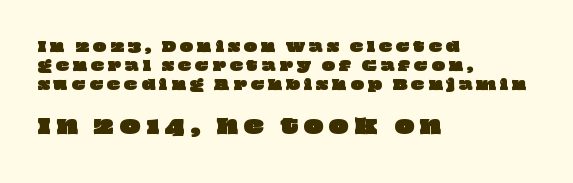
{"underline": "no", "align": "left", "line_spacing": "normal", "line_spacing_ratio": 1.37, "letter_spacing": "wide", "letter_spacing_em": 0.28, "larger_block": "second", "size_ratio": 1.5, "glyph_px": 21}
